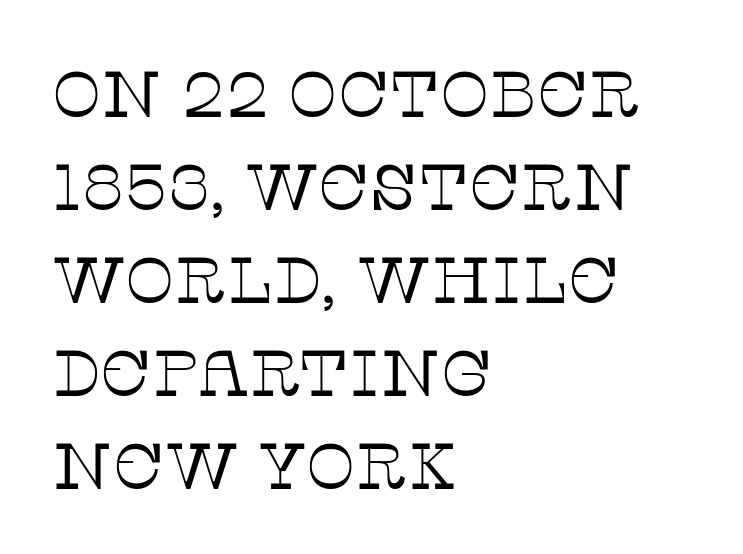
The area under the type is left untouched. Varying glyph widths throughout — classic text-font behaviour. The ragged edge is on the right, which tells us the setting is flush left. Do the letters lean? They stand straight. These lines sit exactly where default settings would place them.
